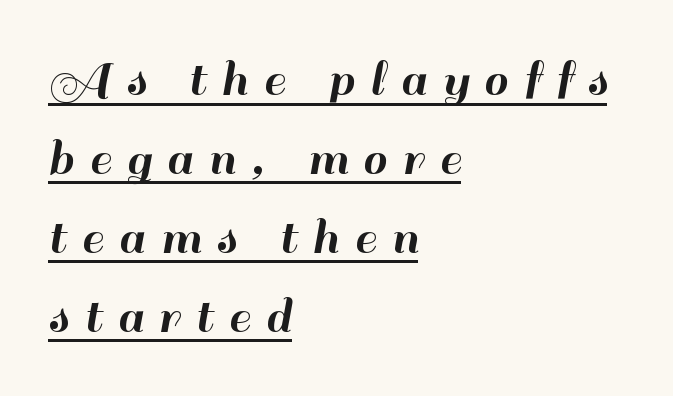
{"serif": "no", "width": "normal", "stroke_contrast": "high", "x_height": "small", "monospaced": "no", "underline": "yes", "align": "left", "line_spacing": "normal", "line_spacing_ratio": 1.46, "letter_spacing": "wide", "letter_spacing_em": 0.29, "glyph_px": 54}
